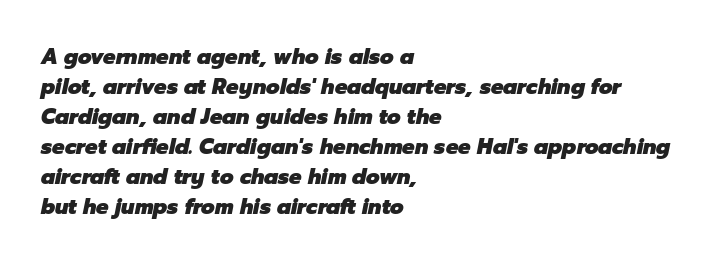
The image shows 21 px bold type, italic (leaning right); set left-aligned, normal line spacing (1.43x), normal letter spacing, not underlined.
